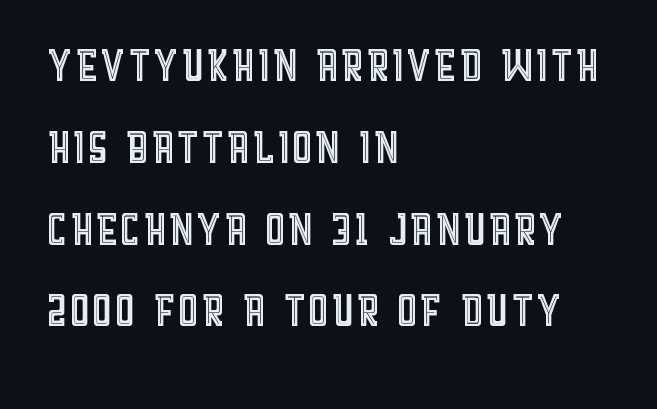
Q: Is the text italic (slanted)? A: No, it is upright.
Q: Is the text underlined? A: No.
Q: How is the paragraph aligned? A: Left-aligned.
Q: Is the spacing between letters normal or unusually wide? A: Normal.
Q: Is the spacing between lines tight, normal or loose? A: Normal.
Q: Width (condensed, normal, or wide)? A: Condensed.
Q: x-height? A: Large.
Q: Monospaced? A: No.
